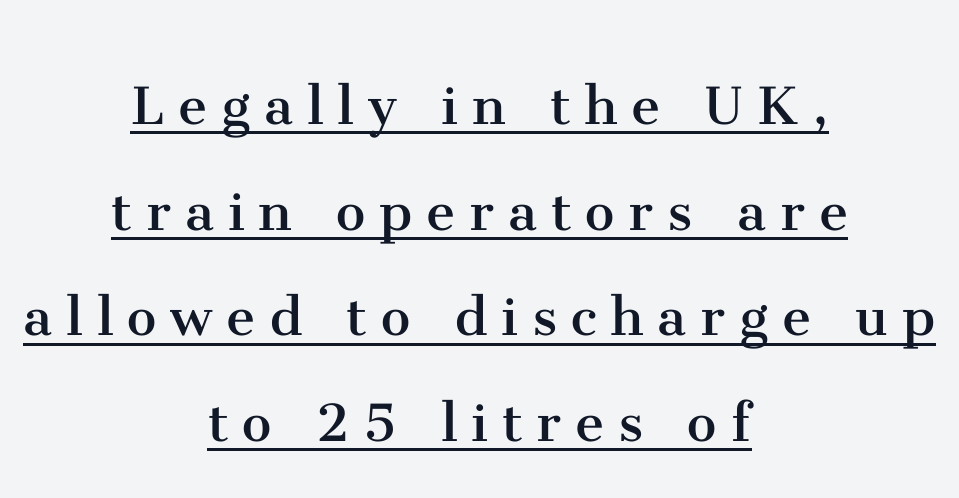
These lines are centered, leaving both edges ragged. The lettering is marked with a stroke running underneath it. Characters follow at a spacing far wider than the type designer built in. Leading matches the norm, producing a regular column.
